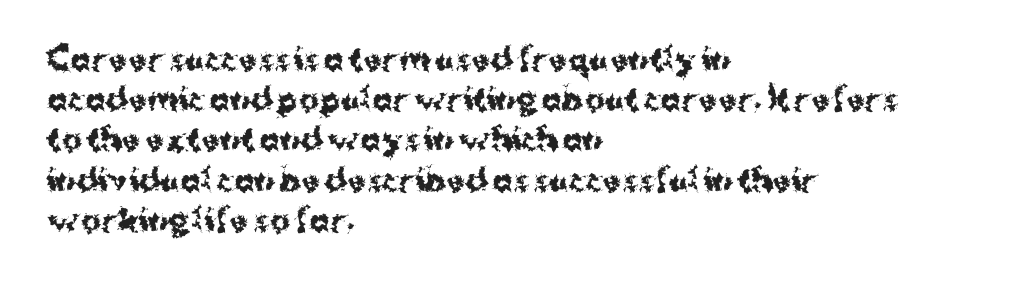
{"serif": "no", "italic": "no", "bold": "yes", "weight": "bold", "width": "normal", "stroke_contrast": "medium", "x_height": "medium", "monospaced": "no", "underline": "no", "align": "left", "line_spacing": "normal", "line_spacing_ratio": 1.34, "letter_spacing": "normal", "letter_spacing_em": 0.0, "glyph_px": 30}
